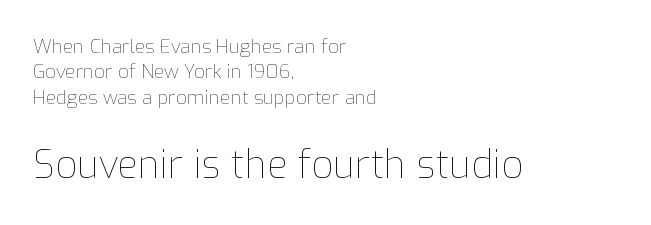
The image shows 38 px thin type, upright; set left-aligned, normal line spacing (1.33x), normal letter spacing, not underlined; the second (bottom) block is 2.0x larger; low stroke contrast and a medium x-height.
